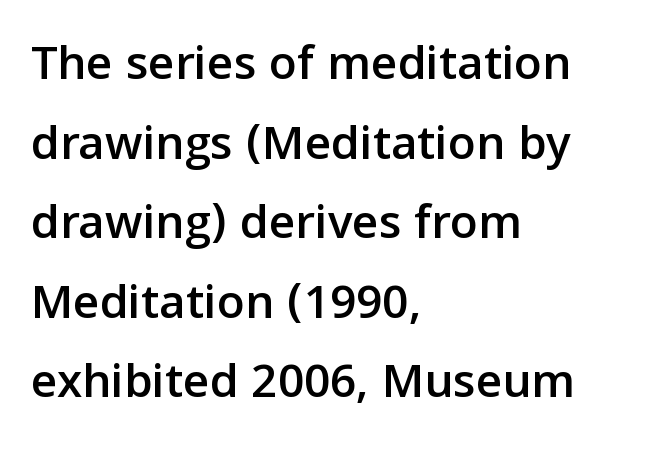
{"serif": "no", "italic": "no", "width": "normal", "stroke_contrast": "low", "x_height": "medium", "monospaced": "no", "underline": "no", "align": "left", "line_spacing": "normal", "line_spacing_ratio": 1.56, "letter_spacing": "normal", "letter_spacing_em": 0.0, "glyph_px": 51}
